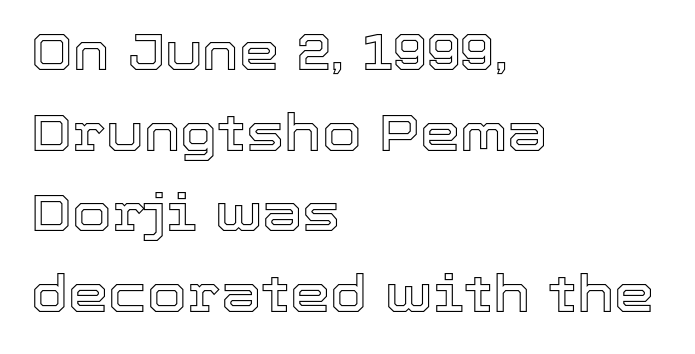
Rendered with straight, roman letterforms. Proportional: the letters do not fall into vertical columns. The line-height multiplier appears to be the usual default. Descender tails drop into unmarked territory. No extra tracking has been applied to these lines.
